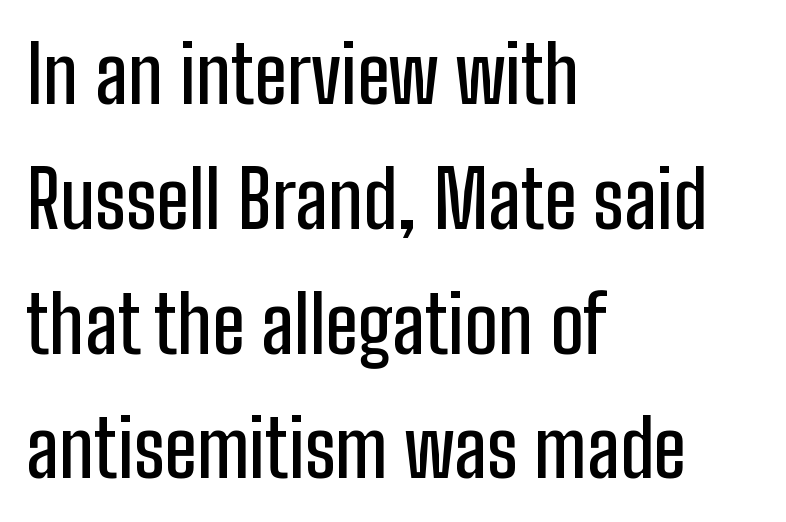
Q: Is the text italic (slanted)? A: No, it is upright.
Q: Is the typeface a serif or a sans-serif typeface? A: Sans-serif.
Q: Is the text underlined? A: No.
Q: How is the paragraph aligned? A: Left-aligned.
Q: Is the spacing between letters normal or unusually wide? A: Normal.
Q: Is the spacing between lines tight, normal or loose? A: Normal.
Q: Width (condensed, normal, or wide)? A: Condensed.
Q: Stroke contrast? A: Low.
Q: x-height? A: Medium.
Q: Monospaced? A: No.
